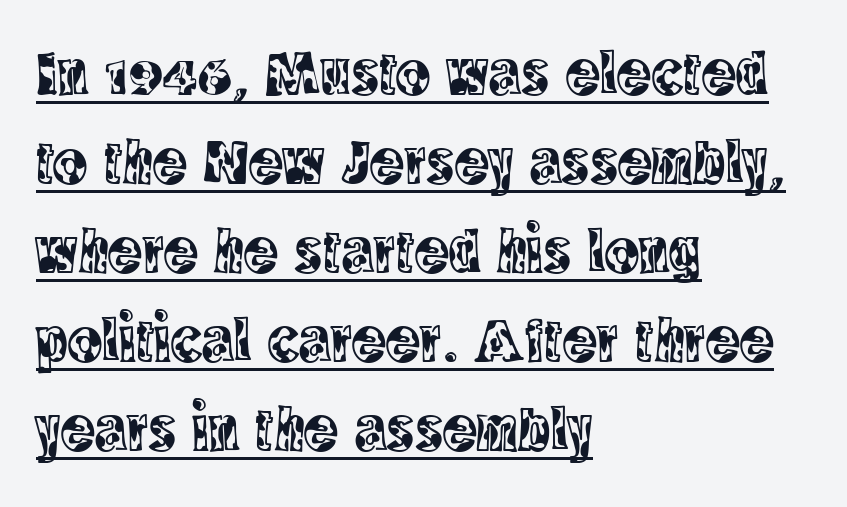
Each line of the rendering has a horizontal stroke beneath the glyphs. These lines sit exactly where default settings would place them. When letters stand straight like this, we call the style roman or upright. Does extra space separate the letters? No, they use regular spacing. This rendering uses left alignment, leaving the right contour irregular.
